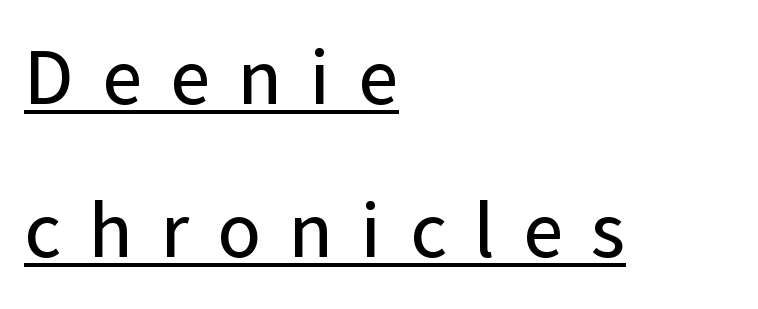
A continuous stroke trails under the words, as in a hyperlink. Horizontal alignment here is leftward, the default for most running prose. Looks like regular typesetting: each glyph gets only the width it needs. Is there much room between lines? Yes — plenty of vertical air separates them. Italic: no, the glyphs are upright roman. Nope, no serifs anywhere on these letters.
